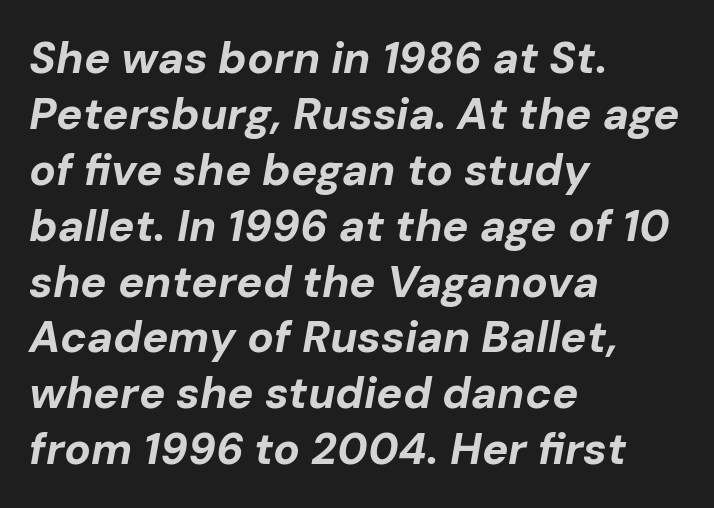
Q: Is the text bold? A: Yes.
Q: Is the text italic (slanted)? A: Yes, it leans right by about 10 degrees.
Q: Is the text underlined? A: No.
Q: How is the paragraph aligned? A: Left-aligned.
Q: Is the spacing between letters normal or unusually wide? A: Normal.
Q: Is the spacing between lines tight, normal or loose? A: Normal.
Q: Width (condensed, normal, or wide)? A: Normal.
Q: Stroke contrast? A: Low.
Q: x-height? A: Medium.
Q: Monospaced? A: No.
